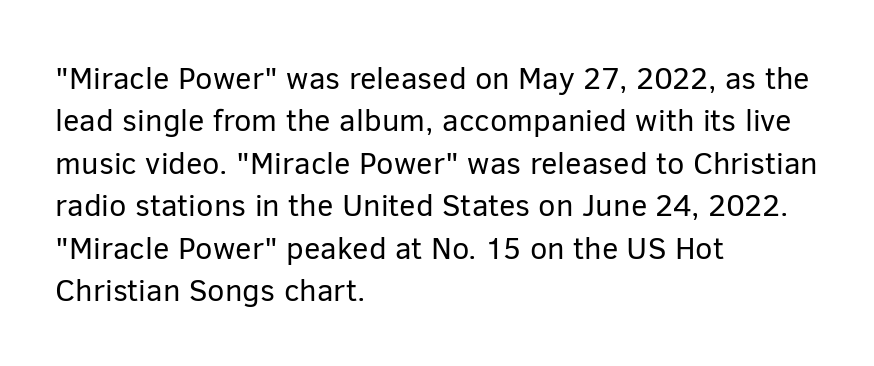
Q: Is the text bold? A: No.
Q: Is the text italic (slanted)? A: No, it is upright.
Q: Is the typeface a serif or a sans-serif typeface? A: Sans-serif.
Q: Is the text underlined? A: No.
Q: How is the paragraph aligned? A: Left-aligned.
Q: Is the spacing between letters normal or unusually wide? A: Normal.
Q: Is the spacing between lines tight, normal or loose? A: Normal.
Q: Width (condensed, normal, or wide)? A: Normal.
Q: Stroke contrast? A: Low.
Q: x-height? A: Medium.
Q: Monospaced? A: No.
